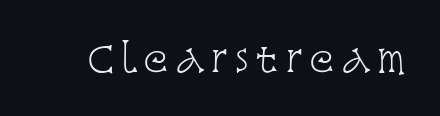
The font is comparable to plain body text, perhaps lighter. Here the designer chose a conventional face with non-uniform glyph widths. Are there feet on the stems? There are — it's a serif. The foot of each line stays bare and open. The lettering stays uniformly vertical, giving the passage a roman look.
